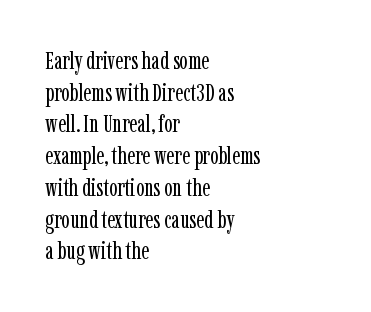
Q: Is the text bold? A: No.
Q: Is the text italic (slanted)? A: No, it is upright.
Q: Is the text underlined? A: No.
Q: How is the paragraph aligned? A: Left-aligned.
Q: Is the spacing between letters normal or unusually wide? A: Normal.
Q: Is the spacing between lines tight, normal or loose? A: Normal.
